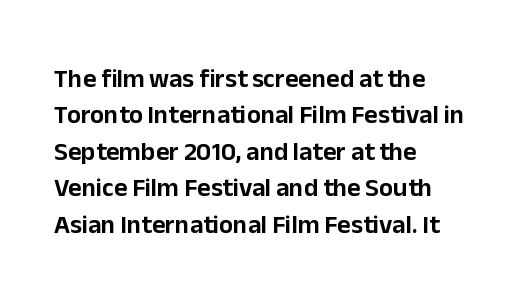
Q: Is the text italic (slanted)? A: No, it is upright.
Q: Is the text underlined? A: No.
Q: How is the paragraph aligned? A: Left-aligned.
Q: Is the spacing between letters normal or unusually wide? A: Normal.
Q: Is the spacing between lines tight, normal or loose? A: Normal.
